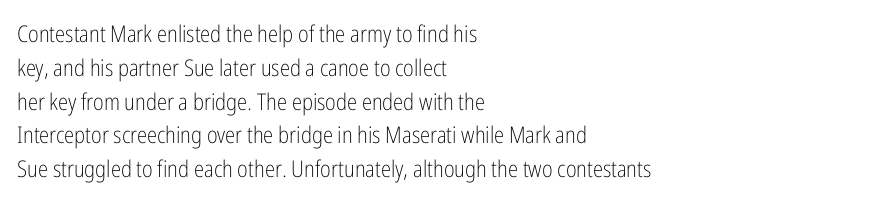
Q: Is the text bold? A: No.
Q: Is the text italic (slanted)? A: No, it is upright.
Q: Is the text underlined? A: No.
Q: How is the paragraph aligned? A: Left-aligned.
Q: Is the spacing between letters normal or unusually wide? A: Normal.
Q: Is the spacing between lines tight, normal or loose? A: Normal.
